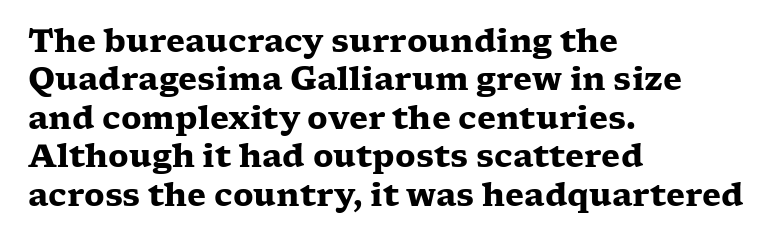
{"serif": "yes", "italic": "no", "bold": "yes", "weight": "heavy", "width": "wide", "stroke_contrast": "low", "x_height": "medium", "monospaced": "no", "underline": "no", "align": "left", "line_spacing_ratio": 1.24, "letter_spacing": "normal", "letter_spacing_em": 0.0, "glyph_px": 31}
